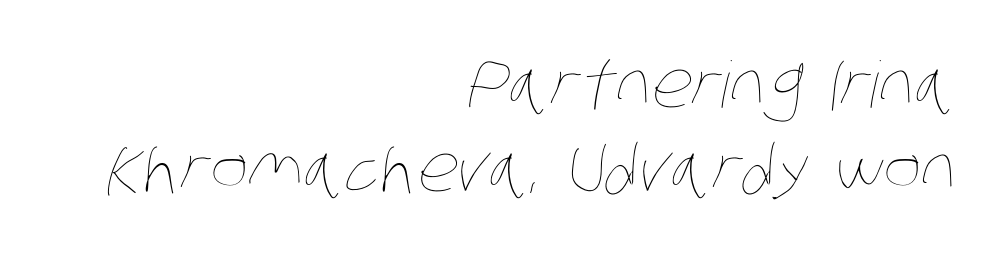
{"bold": "no", "weight": "thin", "width": "condensed", "stroke_contrast": "low", "x_height": "large", "monospaced": "no", "underline": "no", "align": "right", "line_spacing": "normal", "line_spacing_ratio": 1.31, "letter_spacing": "normal", "letter_spacing_em": 0.0, "glyph_px": 64}
